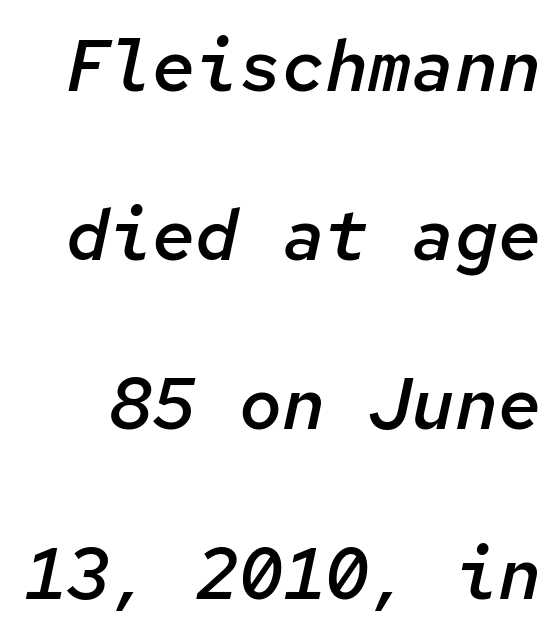
{"italic": "yes", "lean": "right", "slant_degrees": 12, "bold": "semi", "weight": "semibold", "width": "normal", "stroke_contrast": "low", "x_height": "medium", "monospaced": "yes", "underline": "no", "line_spacing": "loose", "line_spacing_ratio": 2.35, "letter_spacing": "normal", "letter_spacing_em": 0.0, "glyph_px": 72}
